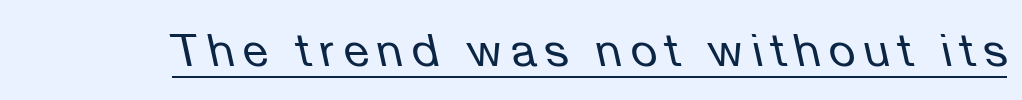
Q: Is the text bold? A: No.
Q: Is the text italic (slanted)? A: Yes, it leans left by about 12 degrees.
Q: Is the text underlined? A: Yes.
Q: Width (condensed, normal, or wide)? A: Normal.
Q: Stroke contrast? A: Low.
Q: x-height? A: Medium.
Q: Monospaced? A: No.
